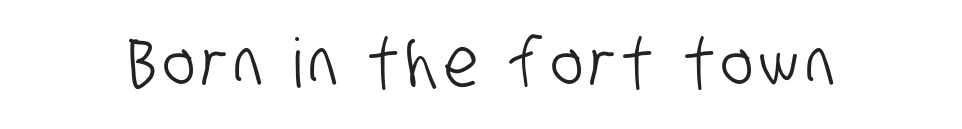
Q: Is the typeface a serif or a sans-serif typeface? A: Sans-serif.
Q: Is the text underlined? A: No.
Q: Width (condensed, normal, or wide)? A: Condensed.
Q: Stroke contrast? A: Low.
Q: x-height? A: Large.
Q: Monospaced? A: No.
